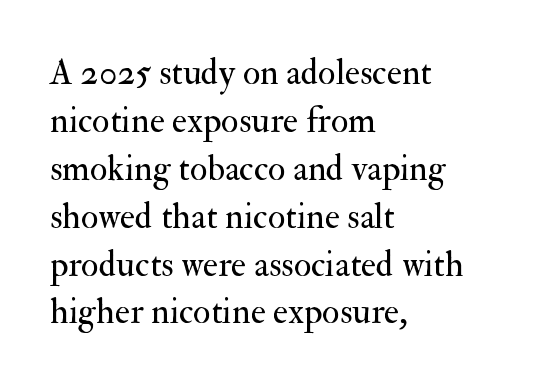
The image shows 36 px regular-weight serif type, upright; set left-aligned, normal line spacing (1.33x), normal letter spacing, not underlined; medium stroke contrast and a small x-height.
